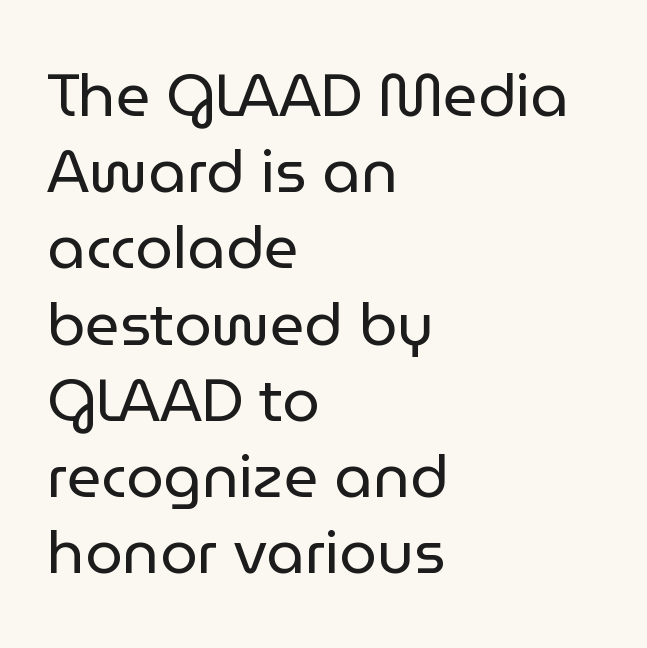
The image shows 60 px regular-weight sans-serif type, upright; set left-aligned, normal line spacing (1.27x), normal letter spacing, not underlined; low stroke contrast and a medium x-height.
